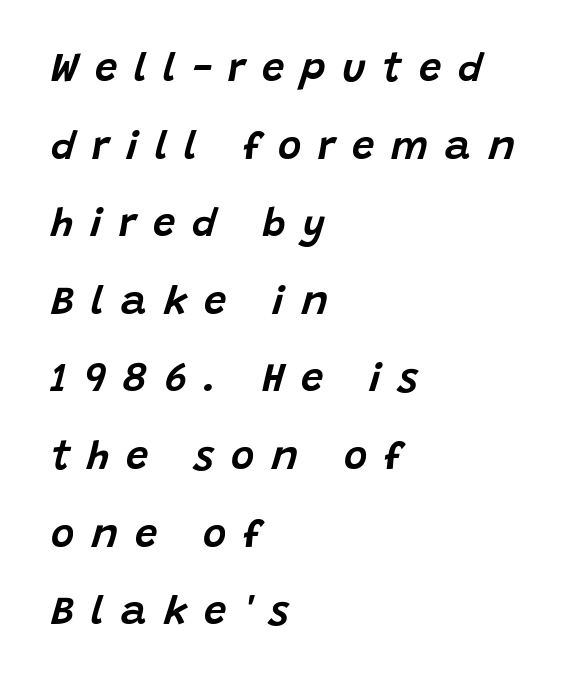
The passage shown is not underscored anywhere. Proportional: the letters do not fall into vertical columns. The whole block is typeset with a tilt. A great deal of white space separates one row of letters from the next. Caption: multi-line text, flush left, ragged right. What stands out about the letter spacing? Its width — letters are far apart.
